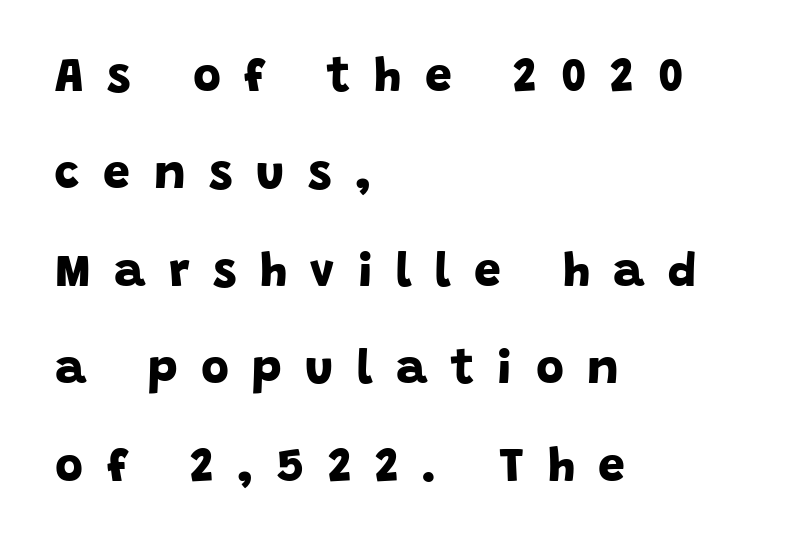
Q: Is the text bold? A: Yes.
Q: Is the typeface a serif or a sans-serif typeface? A: Sans-serif.
Q: Is the text underlined? A: No.
Q: How is the paragraph aligned? A: Left-aligned.
Q: Is the spacing between letters normal or unusually wide? A: Unusually wide.
Q: Is the spacing between lines tight, normal or loose? A: Loose.
Q: Width (condensed, normal, or wide)? A: Normal.
Q: Stroke contrast? A: Low.
Q: x-height? A: Large.
Q: Monospaced? A: No.
